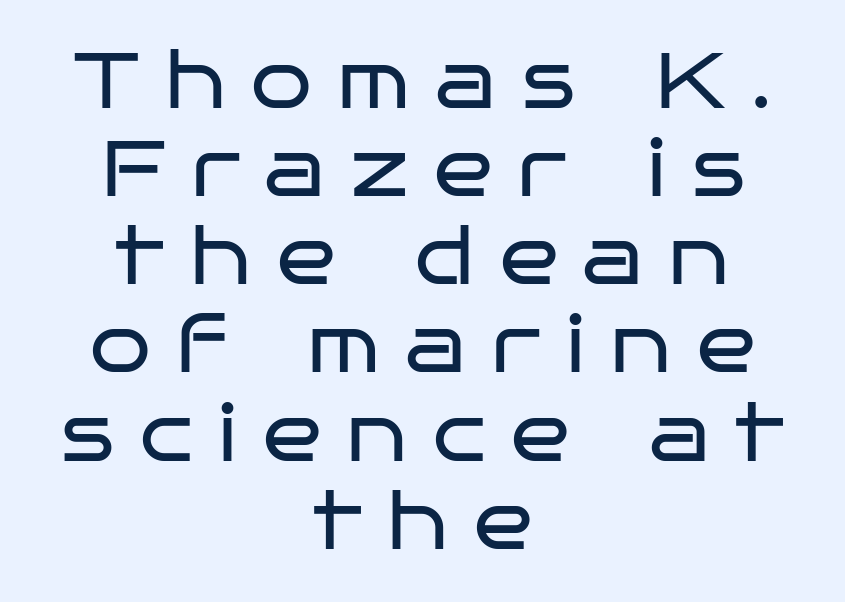
The image shows 78 px regular-weight, wide sans-serif type, upright; set centered, tight line spacing (1.13x), unusually wide letter spacing (+0.33 em), not underlined; low stroke contrast and a large x-height.
